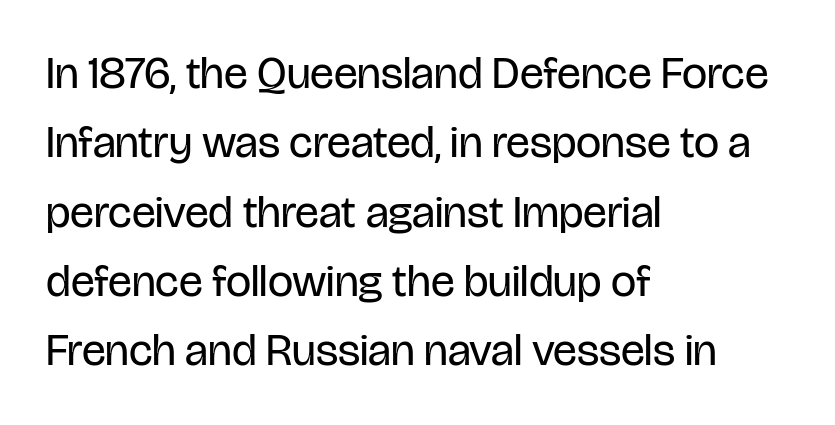
{"serif": "no", "italic": "no", "bold": "no", "weight": "regular", "width": "condensed", "stroke_contrast": "low", "x_height": "large", "monospaced": "no", "underline": "no", "align": "left", "line_spacing": "normal", "line_spacing_ratio": 1.54, "letter_spacing": "normal", "letter_spacing_em": 0.0, "glyph_px": 45}
